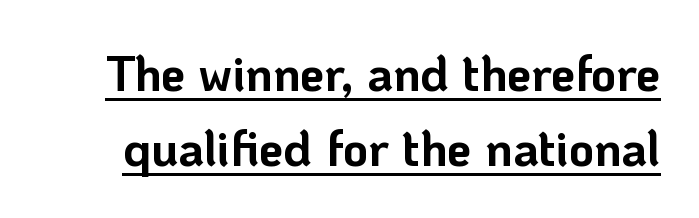
Q: Is the text bold? A: Yes.
Q: Is the text italic (slanted)? A: No, it is upright.
Q: Is the typeface a serif or a sans-serif typeface? A: Sans-serif.
Q: Is the text underlined? A: Yes.
Q: Is the spacing between letters normal or unusually wide? A: Normal.
Q: Is the spacing between lines tight, normal or loose? A: Normal.
Q: Width (condensed, normal, or wide)? A: Normal.
Q: Stroke contrast? A: Low.
Q: x-height? A: Medium.
Q: Monospaced? A: No.
